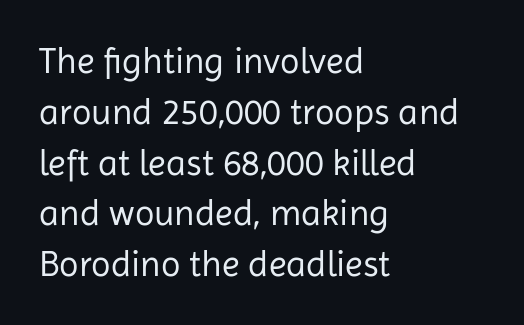
Q: Is the text bold? A: No.
Q: Is the text italic (slanted)? A: No, it is upright.
Q: Is the typeface a serif or a sans-serif typeface? A: Sans-serif.
Q: Is the text underlined? A: No.
Q: How is the paragraph aligned? A: Left-aligned.
Q: Is the spacing between letters normal or unusually wide? A: Normal.
Q: Is the spacing between lines tight, normal or loose? A: Normal.
Q: Width (condensed, normal, or wide)? A: Normal.
Q: Stroke contrast? A: Low.
Q: x-height? A: Medium.
Q: Monospaced? A: No.
